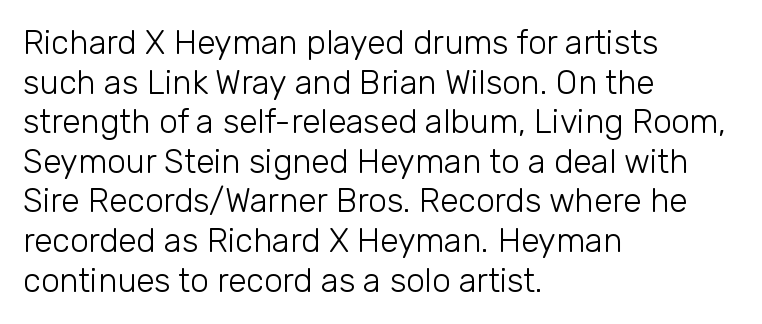
The type sits square on the baseline with zero lean. Short and long lines alike share a common starting point at left. Heaviness? Minimal to ordinary, like unemphasized prose. Regarding serifs, this sample does without them. Clear beneath every line of the passage.
